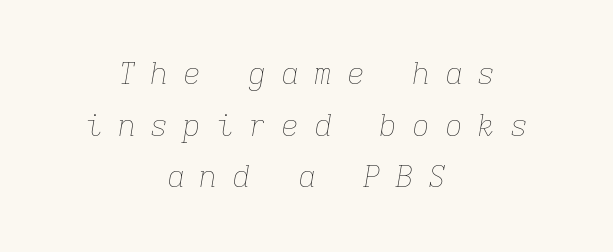
Q: Is the text bold? A: No.
Q: Is the text italic (slanted)? A: Yes, it leans right by about 9 degrees.
Q: Is the text underlined? A: No.
Q: How is the paragraph aligned? A: Centered.
Q: Is the spacing between letters normal or unusually wide? A: Unusually wide.
Q: Width (condensed, normal, or wide)? A: Normal.
Q: Stroke contrast? A: Low.
Q: x-height? A: Medium.
Q: Monospaced? A: Yes.
